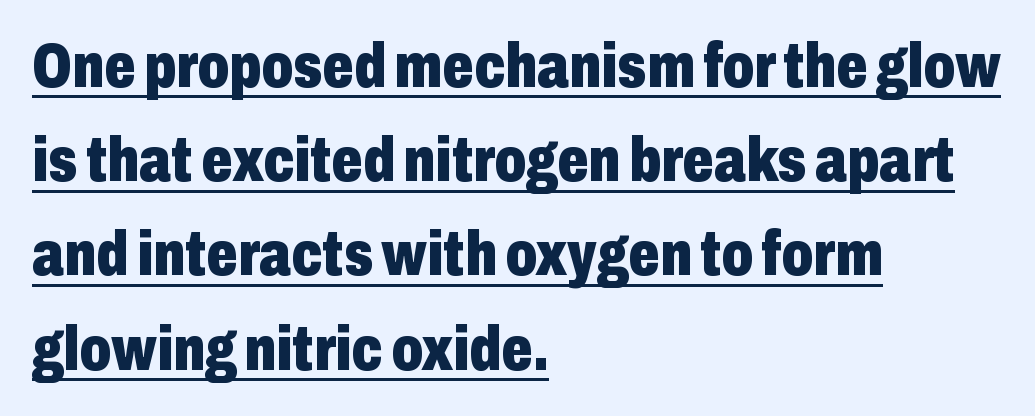
This sample uses plain, unmodified letter spacing. A typesetter would call this proportional, since set widths differ per character. The passage shown is underscored from start to finish. These lines stack with their left ends in a neat column.
